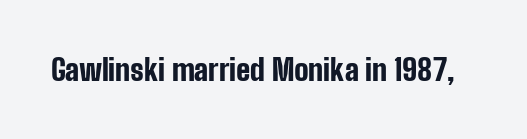
{"serif": "no", "italic": "no", "bold": "yes", "weight": "bold", "width": "condensed", "stroke_contrast": "low", "x_height": "medium", "monospaced": "no", "underline": "no", "letter_spacing": "normal", "letter_spacing_em": 0.0, "glyph_px": 30}
